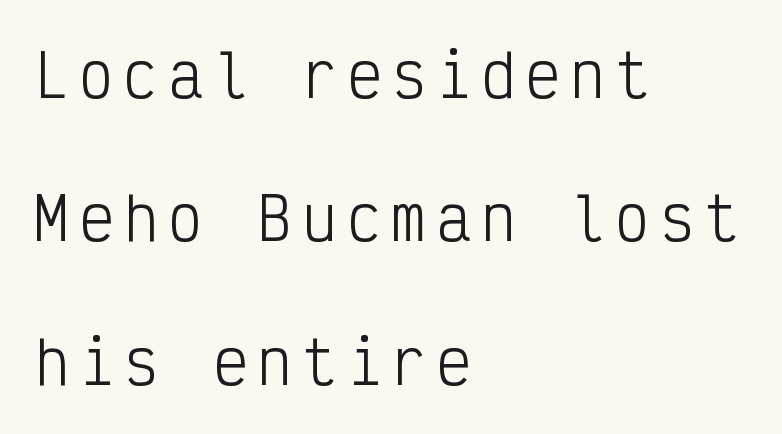
The image shows 58 px light, condensed sans-serif type, upright, monospaced; set left-aligned, loose line spacing (2.47x), not underlined; low stroke contrast and a medium x-height.
